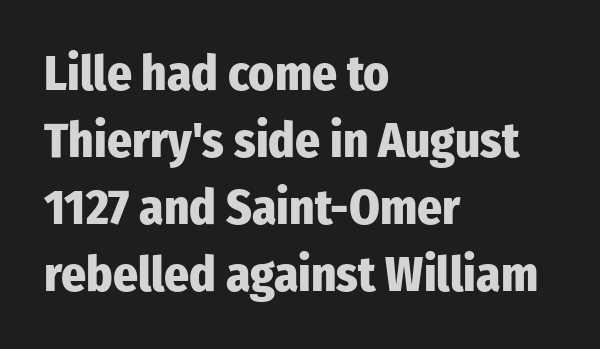
The image shows 49 px heavy, condensed sans-serif type, upright; set left-aligned, normal line spacing (1.37x), normal letter spacing, not underlined; low stroke contrast and a medium x-height.
